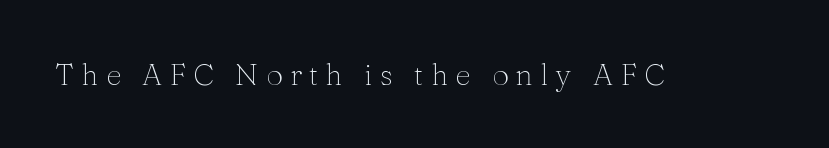
{"serif": "yes", "italic": "no", "bold": "no", "weight": "thin", "width": "normal", "stroke_contrast": "medium", "x_height": "medium", "monospaced": "no", "underline": "no", "letter_spacing": "wide", "letter_spacing_em": 0.24, "glyph_px": 30}
